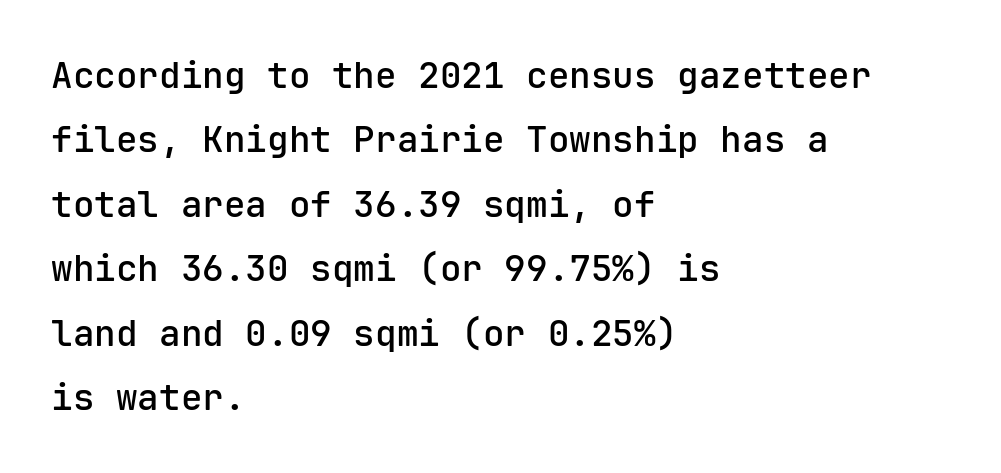
This rendering leaves character spacing at its baseline value. Nope, no serifs anywhere on these letters. Posture: straight, roman, zero tilt. The passage is arranged the way most books set body copy — flush left. Set as a demibold, roughly 600 on the weight scale. Here the designer chose a console-style face with uniform glyph widths.
